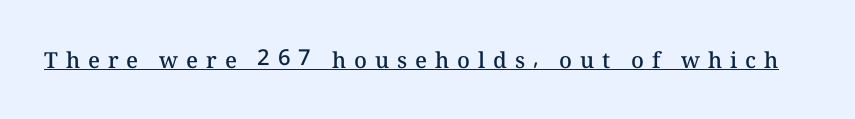
Q: Is the text bold? A: Semi-bold.
Q: Is the text italic (slanted)? A: No, it is upright.
Q: Is the text underlined? A: Yes.
Q: Is the spacing between letters normal or unusually wide? A: Unusually wide.
